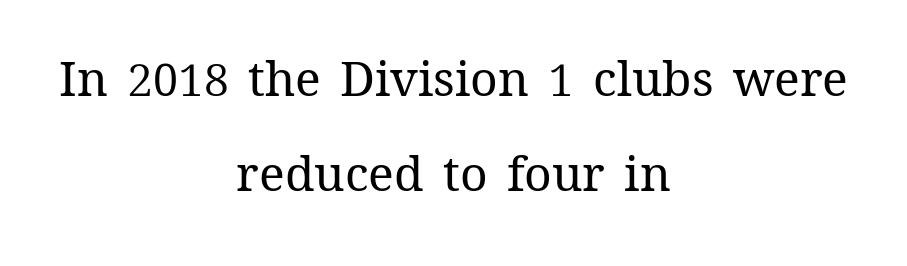
Standard letterfit; no display-style spreading of the glyphs. Stem width sits at or under what a default text font uses. Descender tails drop into unmarked territory. Notice how the passage keeps no hard edge, just a central spine. Honestly, the rows look like they've been pulled way apart. The letters advance in unequal steps, a hallmark of proportional type.
